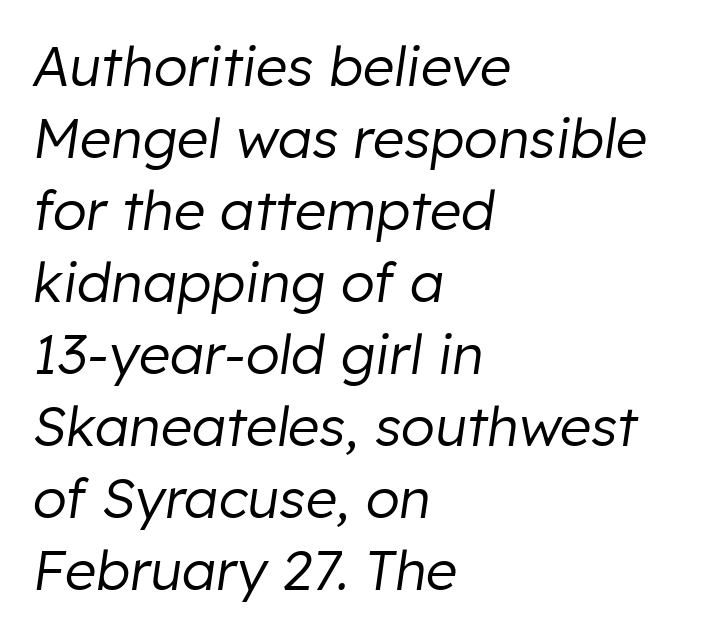
Q: Is the text bold? A: No.
Q: Is the text italic (slanted)? A: Yes, it leans right by about 8 degrees.
Q: Is the text underlined? A: No.
Q: How is the paragraph aligned? A: Left-aligned.
Q: Is the spacing between letters normal or unusually wide? A: Normal.
Q: Is the spacing between lines tight, normal or loose? A: Normal.
Q: Width (condensed, normal, or wide)? A: Normal.
Q: Stroke contrast? A: Low.
Q: x-height? A: Medium.
Q: Monospaced? A: No.
